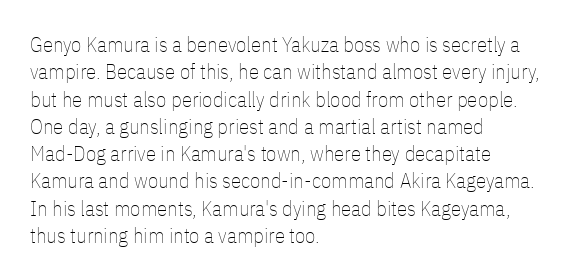
Q: Is the text bold? A: No.
Q: Is the text italic (slanted)? A: No, it is upright.
Q: Is the text underlined? A: No.
Q: How is the paragraph aligned? A: Left-aligned.
Q: Is the spacing between letters normal or unusually wide? A: Normal.
Q: Is the spacing between lines tight, normal or loose? A: Normal.
